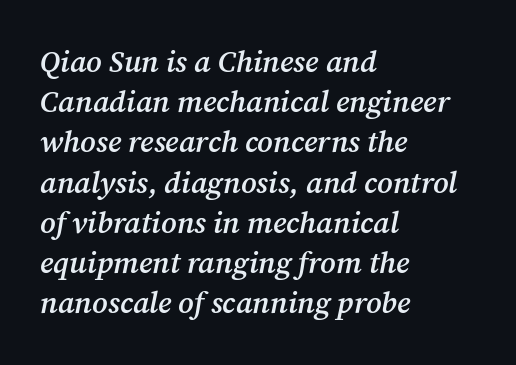
Q: Is the text bold? A: Semi-bold.
Q: Is the text italic (slanted)? A: Yes, it leans right by about 12 degrees.
Q: Is the typeface a serif or a sans-serif typeface? A: Serif.
Q: Is the text underlined? A: No.
Q: How is the paragraph aligned? A: Left-aligned.
Q: Is the spacing between letters normal or unusually wide? A: Normal.
Q: Is the spacing between lines tight, normal or loose? A: Normal.
Q: Width (condensed, normal, or wide)? A: Normal.
Q: Stroke contrast? A: Medium.
Q: x-height? A: Medium.
Q: Monospaced? A: No.
